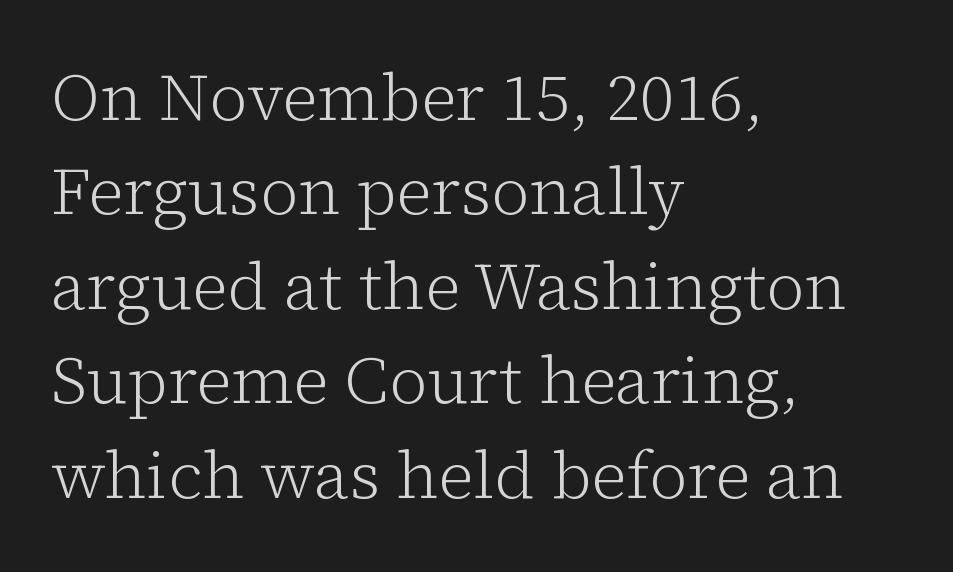
Q: Is the text bold? A: No.
Q: Is the text italic (slanted)? A: No, it is upright.
Q: Is the typeface a serif or a sans-serif typeface? A: Serif.
Q: Is the text underlined? A: No.
Q: How is the paragraph aligned? A: Left-aligned.
Q: Is the spacing between letters normal or unusually wide? A: Normal.
Q: Is the spacing between lines tight, normal or loose? A: Normal.
Q: Width (condensed, normal, or wide)? A: Normal.
Q: Stroke contrast? A: Low.
Q: x-height? A: Medium.
Q: Monospaced? A: No.
